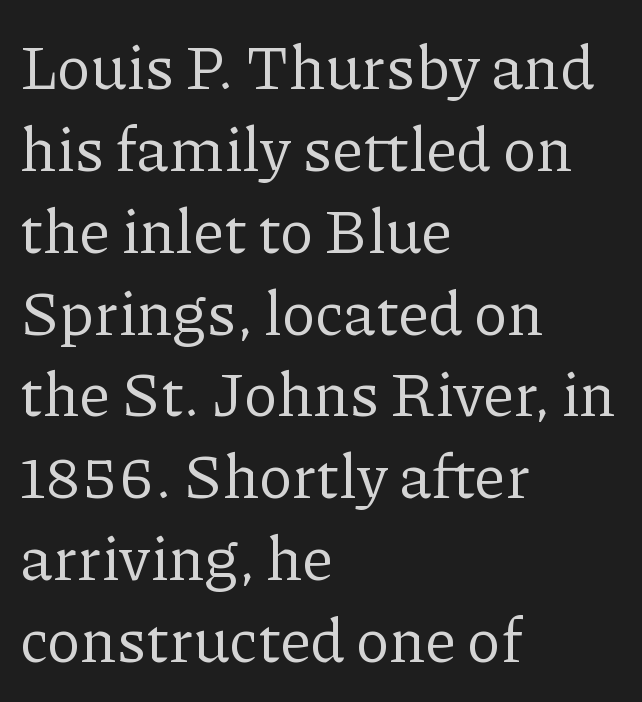
Q: Is the text bold? A: No.
Q: Is the text italic (slanted)? A: No, it is upright.
Q: Is the typeface a serif or a sans-serif typeface? A: Serif.
Q: Is the text underlined? A: No.
Q: How is the paragraph aligned? A: Left-aligned.
Q: Is the spacing between letters normal or unusually wide? A: Normal.
Q: Is the spacing between lines tight, normal or loose? A: Normal.
Q: Width (condensed, normal, or wide)? A: Normal.
Q: Stroke contrast? A: Low.
Q: x-height? A: Medium.
Q: Monospaced? A: No.
